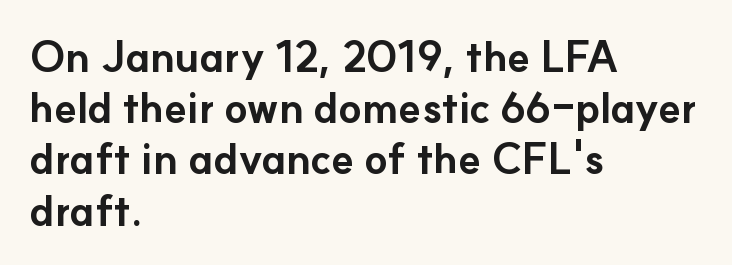
The image shows 42 px bold sans-serif type, upright; set left-aligned, line spacing 1.22x, normal letter spacing, not underlined; low stroke contrast and a small x-height.
